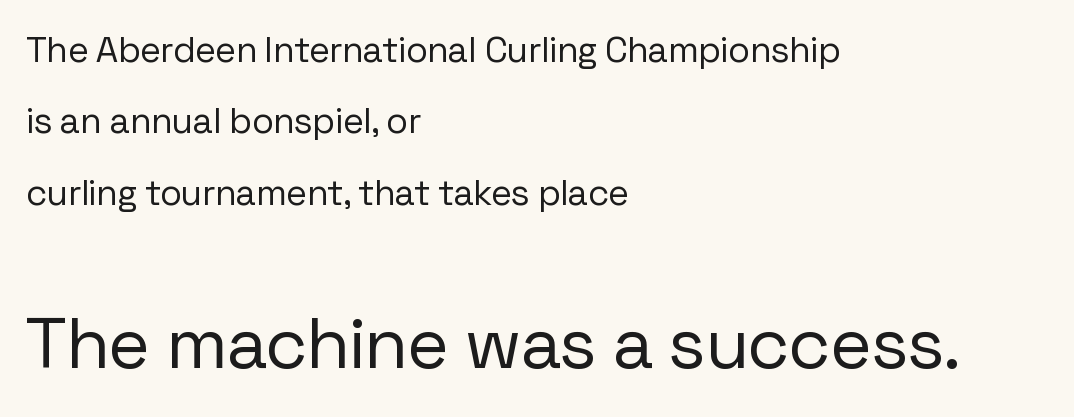
A classic flush-left, rag-right setting is used for this passage. The face used here is rendered with its standard letterfit. Size hierarchy here favors the trailing block over the leading one. The characters are drawn with everyday or finer stroke widths.
